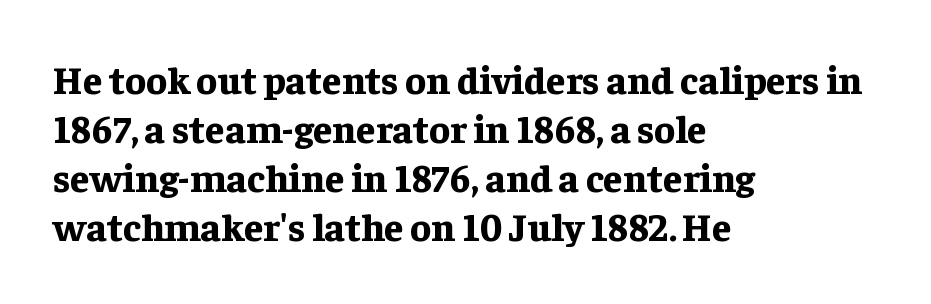
{"serif": "yes", "italic": "no", "bold": "yes", "weight": "bold", "width": "normal", "stroke_contrast": "low", "x_height": "medium", "monospaced": "no", "underline": "no", "align": "left", "line_spacing": "normal", "line_spacing_ratio": 1.26, "letter_spacing": "normal", "letter_spacing_em": 0.0, "glyph_px": 39}
